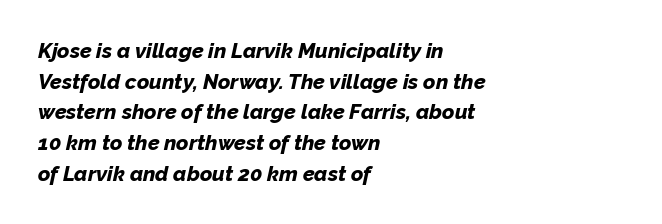
{"italic": "yes", "lean": "right", "slant_degrees": 12, "bold": "yes", "underline": "no", "align": "left", "line_spacing": "normal", "line_spacing_ratio": 1.46, "letter_spacing": "normal", "letter_spacing_em": 0.0, "glyph_px": 21}
